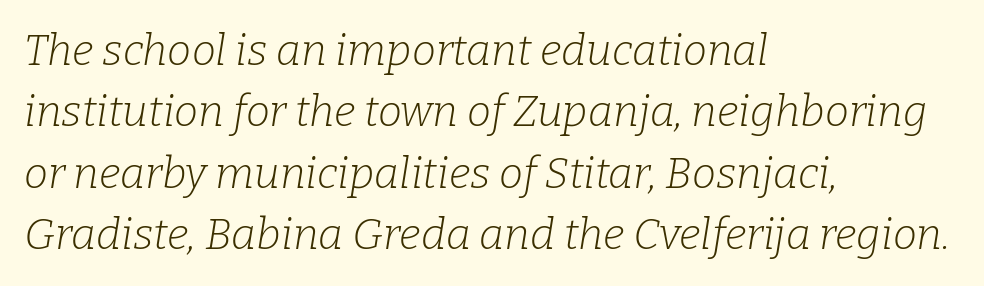
The image shows 43 px light serif type, italic (leaning right); set left-aligned, normal line spacing (1.43x), normal letter spacing, not underlined; low stroke contrast and a medium x-height.
